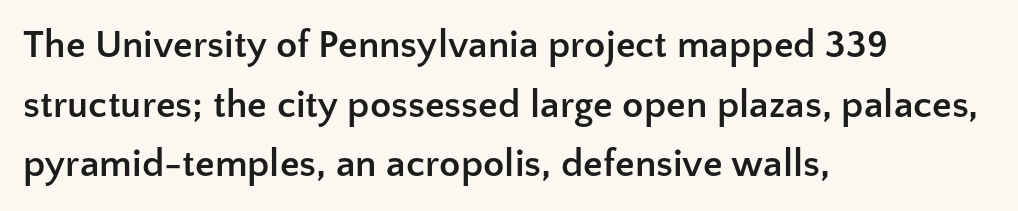
Q: Is the text bold? A: Yes.
Q: Is the text italic (slanted)? A: No, it is upright.
Q: Is the typeface a serif or a sans-serif typeface? A: Sans-serif.
Q: Is the text underlined? A: No.
Q: How is the paragraph aligned? A: Left-aligned.
Q: Is the spacing between letters normal or unusually wide? A: Normal.
Q: Is the spacing between lines tight, normal or loose? A: Normal.
Q: Width (condensed, normal, or wide)? A: Normal.
Q: Stroke contrast? A: Low.
Q: x-height? A: Medium.
Q: Monospaced? A: No.
